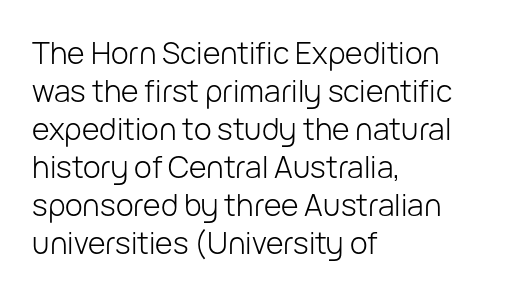
{"serif": "no", "italic": "no", "bold": "no", "weight": "light", "width": "normal", "stroke_contrast": "low", "x_height": "medium", "monospaced": "no", "underline": "no", "align": "left", "line_spacing": "normal", "line_spacing_ratio": 1.27, "letter_spacing": "normal", "letter_spacing_em": 0.0, "glyph_px": 30}
